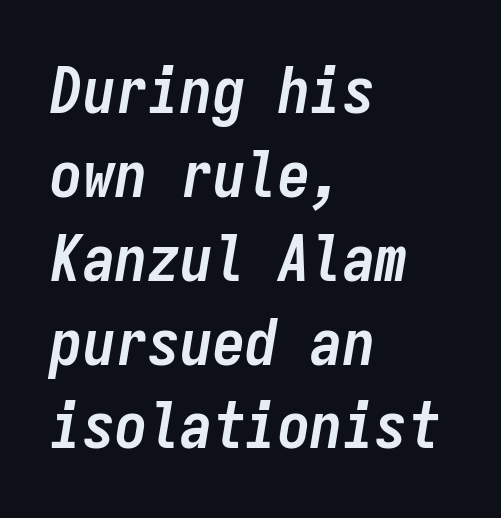
Q: Is the text bold? A: Yes.
Q: Is the text italic (slanted)? A: Yes, it leans right by about 9 degrees.
Q: Is the text underlined? A: No.
Q: How is the paragraph aligned? A: Left-aligned.
Q: Is the spacing between letters normal or unusually wide? A: Normal.
Q: Is the spacing between lines tight, normal or loose? A: Normal.
Q: Width (condensed, normal, or wide)? A: Condensed.
Q: Stroke contrast? A: Low.
Q: x-height? A: Medium.
Q: Monospaced? A: Yes.
